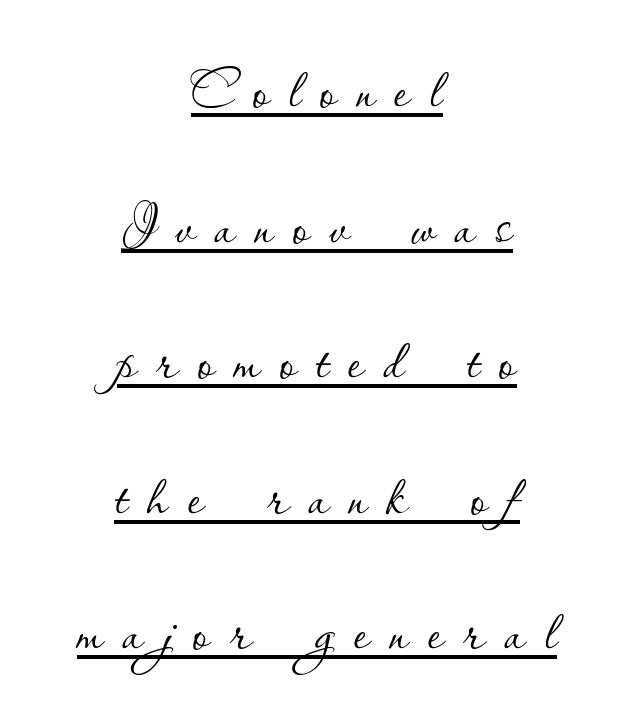
Q: Is the text bold? A: No.
Q: Is the text italic (slanted)? A: Yes.
Q: Is the text underlined? A: Yes.
Q: How is the paragraph aligned? A: Centered.
Q: Is the spacing between letters normal or unusually wide? A: Unusually wide.
Q: Width (condensed, normal, or wide)? A: Normal.
Q: Stroke contrast? A: Low.
Q: x-height? A: Small.
Q: Monospaced? A: No.
